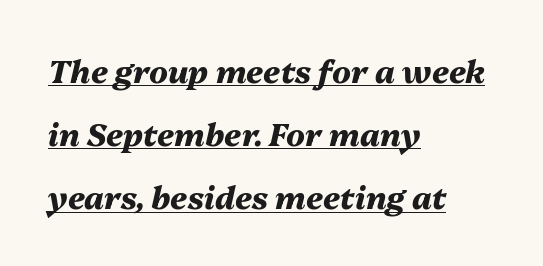
The image shows 31 px heavy type, italic (leaning right); set left-aligned, loose line spacing (2.04x), normal letter spacing, underlined; medium stroke contrast and a medium x-height.
